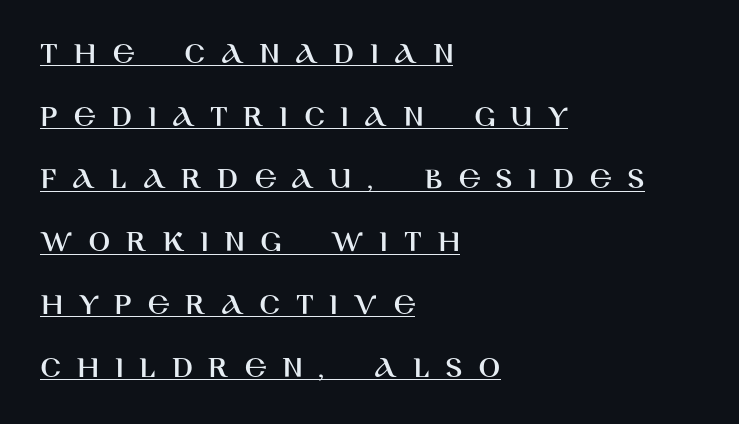
The image shows 32 px sans-serif type, upright; set left-aligned, loose line spacing (1.96x), unusually wide letter spacing (+0.49 em), underlined; high stroke contrast and a large x-height.
